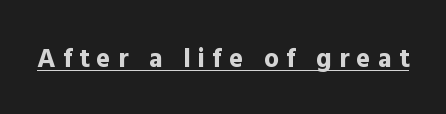
Substantial extra tracking has been applied to these lines. Descenders here cross a horizontal rule under the line. Stroke thickness is high; the sample reads as a true bold. Posture: vertical.
